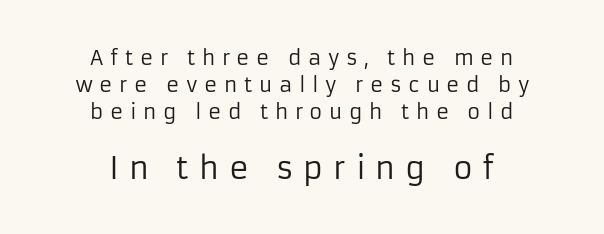
{"serif": "no", "italic": "no", "bold": "no", "weight": "regular", "width": "normal", "stroke_contrast": "low", "x_height": "medium", "monospaced": "no", "underline": "no", "align": "center", "line_spacing": "normal", "line_spacing_ratio": 1.34, "letter_spacing": "wide", "letter_spacing_em": 0.33, "larger_block": "second", "size_ratio": 1.5, "glyph_px": 30}
